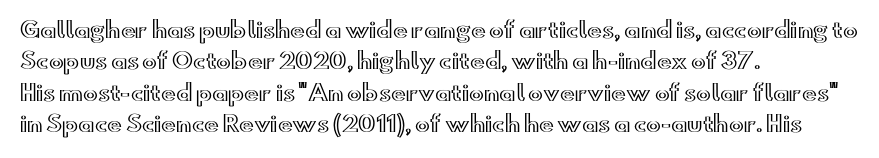
Q: Is the text italic (slanted)? A: No, it is upright.
Q: Is the text underlined? A: No.
Q: How is the paragraph aligned? A: Left-aligned.
Q: Is the spacing between letters normal or unusually wide? A: Normal.
Q: Is the spacing between lines tight, normal or loose? A: Normal.
